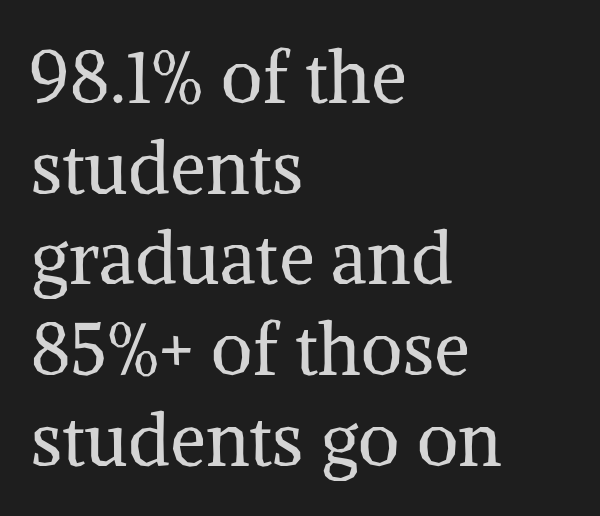
{"serif": "yes", "italic": "no", "bold": "no", "weight": "regular", "width": "normal", "stroke_contrast": "medium", "x_height": "medium", "monospaced": "no", "underline": "no", "align": "left", "line_spacing": "normal", "line_spacing_ratio": 1.26, "letter_spacing": "normal", "letter_spacing_em": 0.0, "glyph_px": 72}
